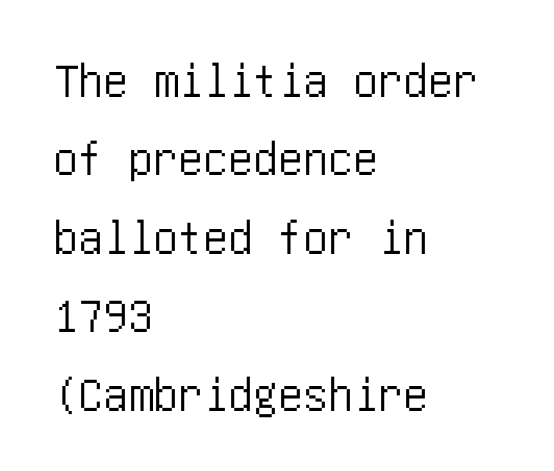
{"serif": "no", "italic": "no", "width": "condensed", "stroke_contrast": "low", "x_height": "large", "underline": "no", "align": "left", "line_spacing": "normal", "line_spacing_ratio": 1.57, "letter_spacing": "normal", "letter_spacing_em": 0.0, "glyph_px": 50}
